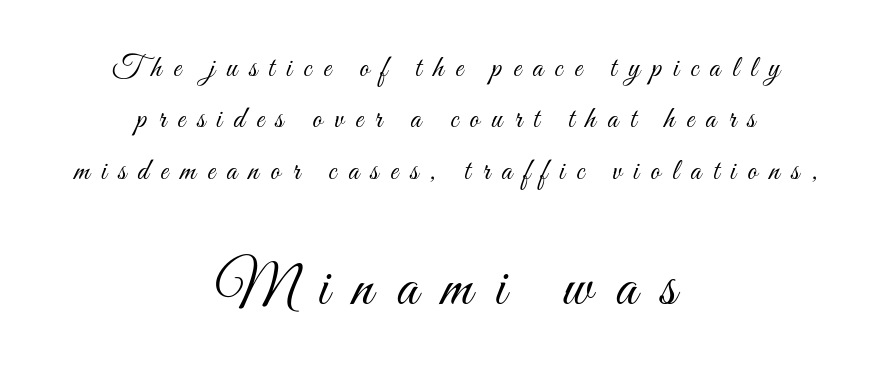
The image shows 60 px light, condensed type; set centered, line spacing 1.71x, unusually wide letter spacing (+0.39 em), not underlined; the second (bottom) block is 2.0x larger; medium stroke contrast and a small x-height.
